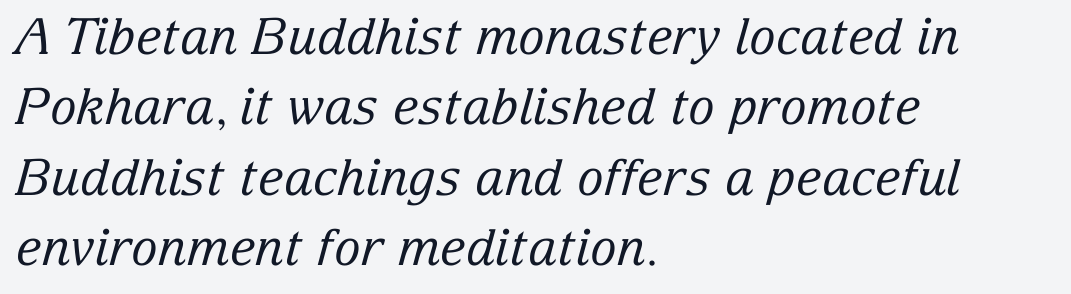
The image shows 50 px regular-weight serif type, italic (leaning right); set left-aligned, normal line spacing (1.41x), normal letter spacing, not underlined; low stroke contrast and a medium x-height.
